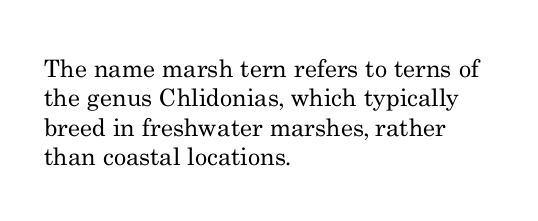
The image shows 24 px text type, upright; set left-aligned, line spacing 1.22x, normal letter spacing, not underlined.
